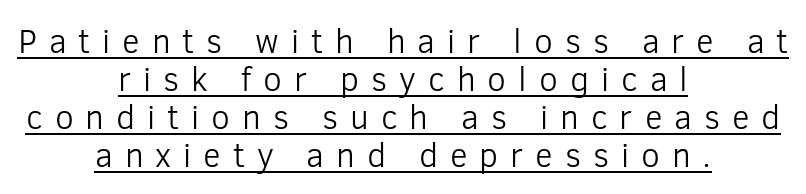
Q: Is the text bold? A: No.
Q: Is the text italic (slanted)? A: No, it is upright.
Q: Is the typeface a serif or a sans-serif typeface? A: Sans-serif.
Q: Is the text underlined? A: Yes.
Q: How is the paragraph aligned? A: Centered.
Q: Is the spacing between letters normal or unusually wide? A: Unusually wide.
Q: Is the spacing between lines tight, normal or loose? A: Tight.
Q: Width (condensed, normal, or wide)? A: Normal.
Q: Stroke contrast? A: Low.
Q: x-height? A: Medium.
Q: Monospaced? A: No.
